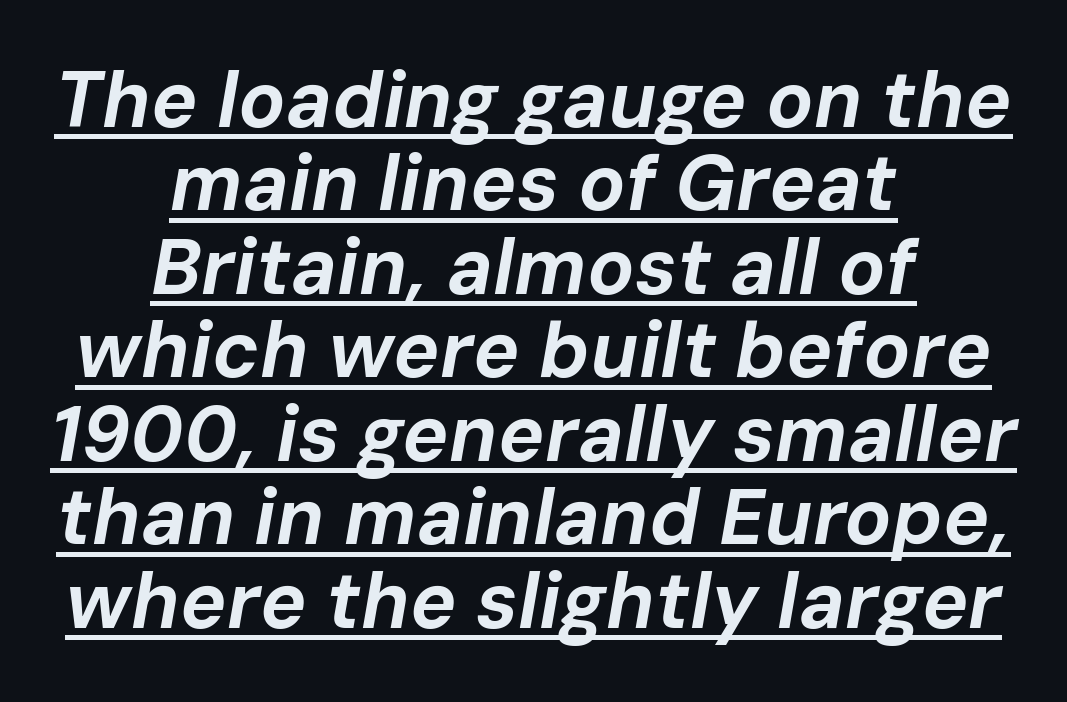
A typographer would call this underscored text. In terms of letterspacing, this is plain default setting. You could not count columns in this text — the font is proportionally spaced. Honestly, the rows look squashed on top of each other. There's an unmistakable incline to the writing here. The typesetter chose a symmetrical, centered arrangement here.
